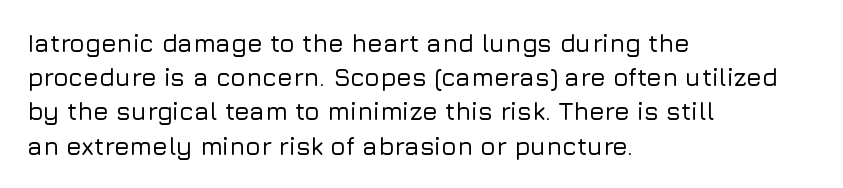
{"italic": "no", "underline": "no", "align": "left", "line_spacing": "normal", "line_spacing_ratio": 1.37, "letter_spacing": "normal", "letter_spacing_em": 0.0, "glyph_px": 25}
